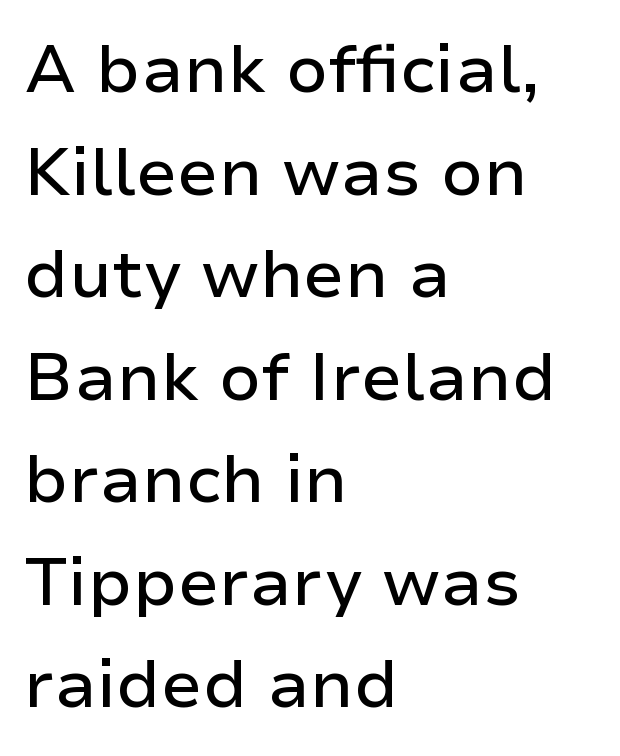
Q: Is the text italic (slanted)? A: No, it is upright.
Q: Is the typeface a serif or a sans-serif typeface? A: Sans-serif.
Q: Is the text underlined? A: No.
Q: How is the paragraph aligned? A: Left-aligned.
Q: Is the spacing between letters normal or unusually wide? A: Normal.
Q: Is the spacing between lines tight, normal or loose? A: Normal.
Q: Width (condensed, normal, or wide)? A: Normal.
Q: Stroke contrast? A: Low.
Q: x-height? A: Medium.
Q: Monospaced? A: No.
